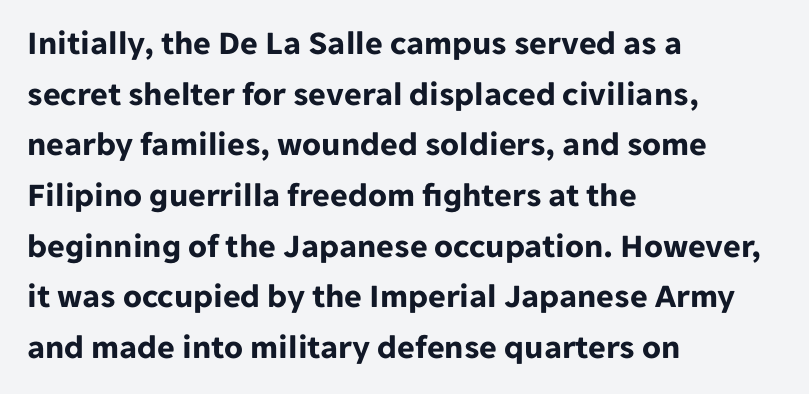
Regarding serifs, this sample does without them. This is the regular roman posture of the typeface. In terms of letterspacing, this is plain default setting. This sample is left-justified, so line endings fall wherever the words run out. The rendering uses natural spacing where letterforms have individual widths.
